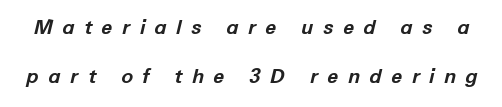
{"italic": "yes", "lean": "right", "slant_degrees": 12, "bold": "yes", "underline": "no", "line_spacing": "loose", "line_spacing_ratio": 2.47, "letter_spacing": "wide", "letter_spacing_em": 0.47, "glyph_px": 20}
